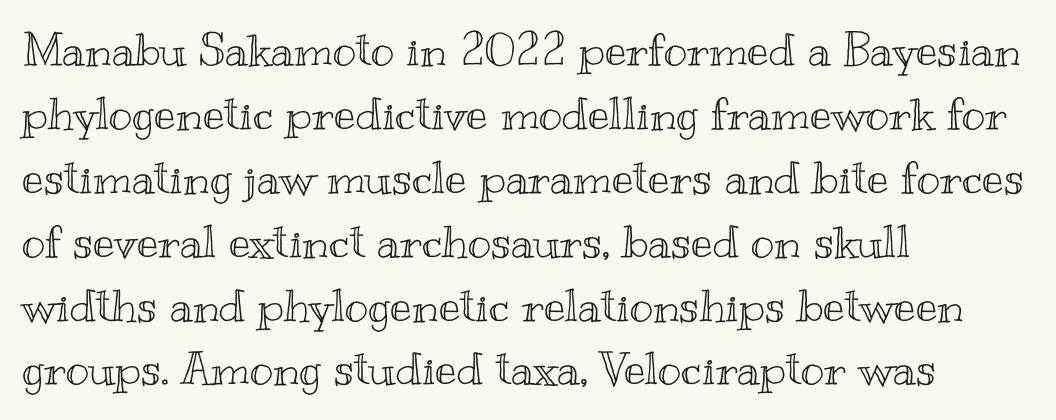
In CSS terms this would be text-align: left. Underlining? Definitely not there. The passage shown stacks its lines at a standard gap. This sample uses plain, unmodified letter spacing. Every character sits straight up, as roman type does.
